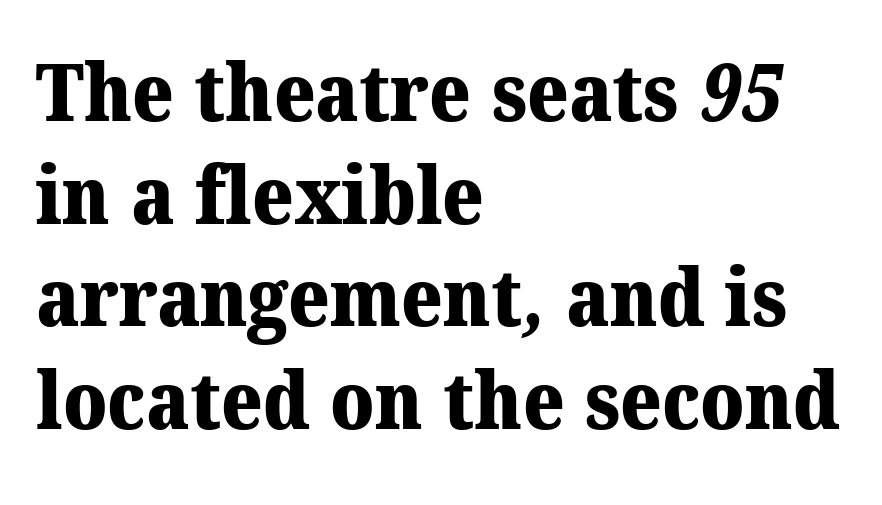
Q: Is the text bold? A: Yes.
Q: Is the typeface a serif or a sans-serif typeface? A: Serif.
Q: Is the text underlined? A: No.
Q: How is the paragraph aligned? A: Left-aligned.
Q: Is the spacing between letters normal or unusually wide? A: Normal.
Q: Is the spacing between lines tight, normal or loose? A: Normal.
Q: Width (condensed, normal, or wide)? A: Normal.
Q: Stroke contrast? A: Medium.
Q: x-height? A: Medium.
Q: Monospaced? A: No.
